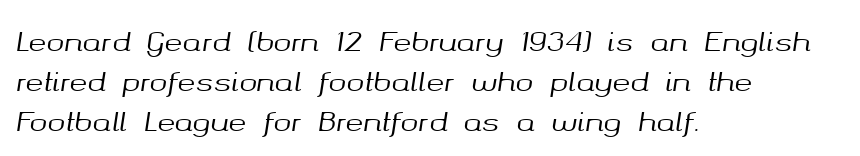
The image shows 27 px text type, italic (leaning right); set left-aligned, normal line spacing (1.49x), normal letter spacing, not underlined.
